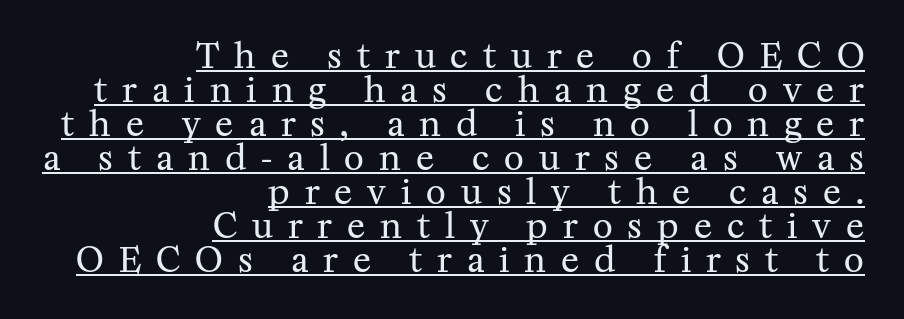
Tightly led — the rows are bunched. Counters stay open thanks to moderate or lighter strokes. Is the block centered? No — it sits flush against the right margin. The rendering uses the underline text-decoration.
